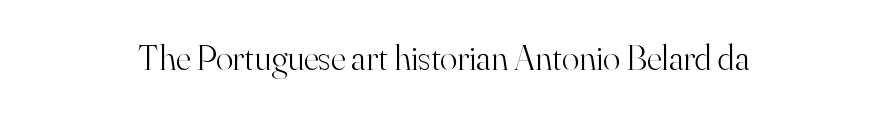
{"serif": "yes", "italic": "no", "bold": "no", "weight": "light", "width": "normal", "stroke_contrast": "high", "x_height": "small", "monospaced": "no", "underline": "no", "align": "center", "letter_spacing": "normal", "letter_spacing_em": 0.0, "glyph_px": 36}
